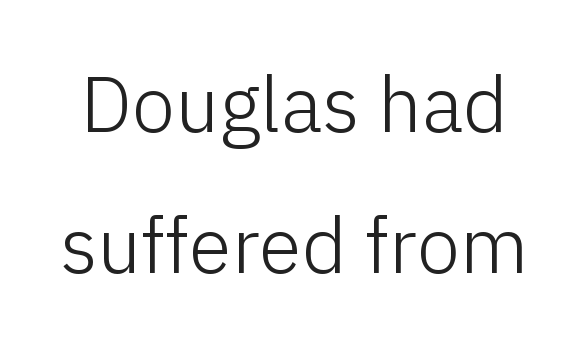
Q: Is the text bold? A: No.
Q: Is the text italic (slanted)? A: No, it is upright.
Q: Is the typeface a serif or a sans-serif typeface? A: Sans-serif.
Q: Is the text underlined? A: No.
Q: Is the spacing between letters normal or unusually wide? A: Normal.
Q: Width (condensed, normal, or wide)? A: Normal.
Q: Stroke contrast? A: Low.
Q: x-height? A: Medium.
Q: Monospaced? A: No.
